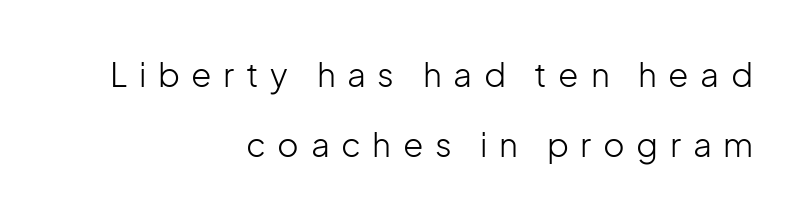
Q: Is the text bold? A: No.
Q: Is the text italic (slanted)? A: No, it is upright.
Q: Is the typeface a serif or a sans-serif typeface? A: Sans-serif.
Q: Is the text underlined? A: No.
Q: How is the paragraph aligned? A: Right-aligned.
Q: Is the spacing between letters normal or unusually wide? A: Unusually wide.
Q: Is the spacing between lines tight, normal or loose? A: Loose.
Q: Width (condensed, normal, or wide)? A: Normal.
Q: Stroke contrast? A: Low.
Q: x-height? A: Medium.
Q: Monospaced? A: No.
